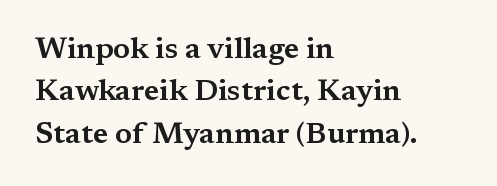
The image shows 30 px wide serif type, upright; set left-aligned, normal line spacing (1.41x), normal letter spacing, not underlined; medium stroke contrast and a medium x-height.
